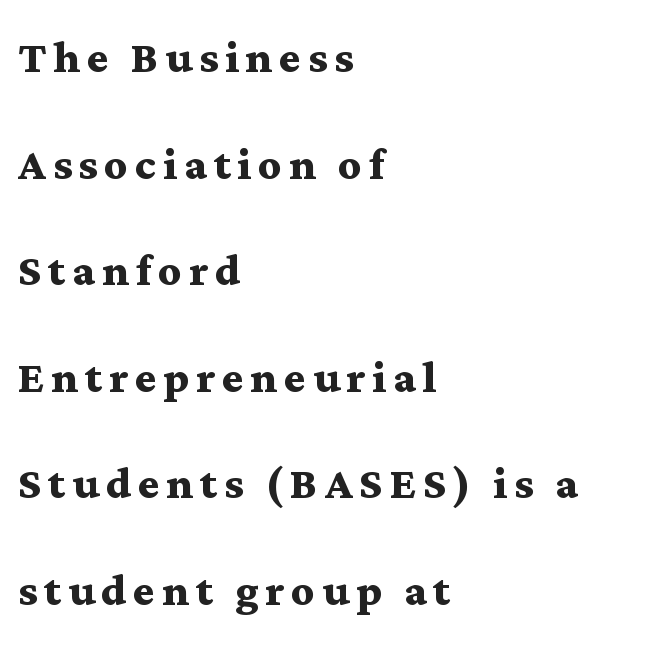
Each letter's strokes conclude with small projecting serifs. When letters stand straight like this, we call the style roman or upright. Unmarked baselines from the first word to the last. Line beginnings align vertically; line endings do not. The letters advance in unequal steps, a hallmark of proportional type. Heavy-handed strokes throughout: this text is bold.
